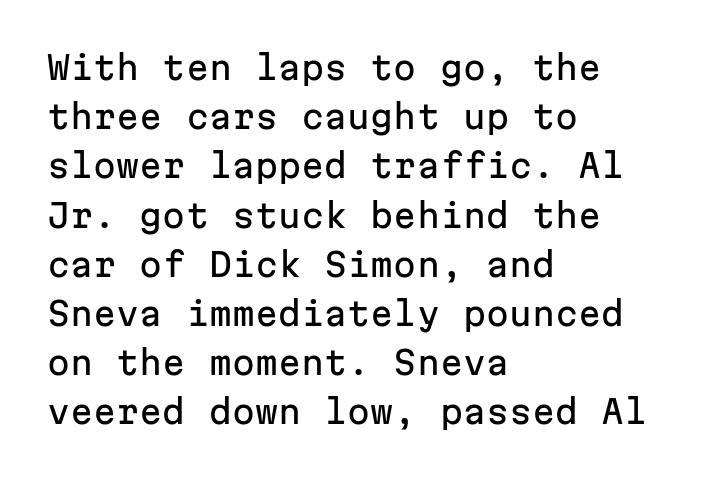
{"serif": "no", "italic": "no", "width": "normal", "stroke_contrast": "low", "x_height": "medium", "monospaced": "yes", "underline": "no", "align": "left", "line_spacing": "normal", "line_spacing_ratio": 1.49, "letter_spacing": "normal", "letter_spacing_em": 0.0, "glyph_px": 33}
